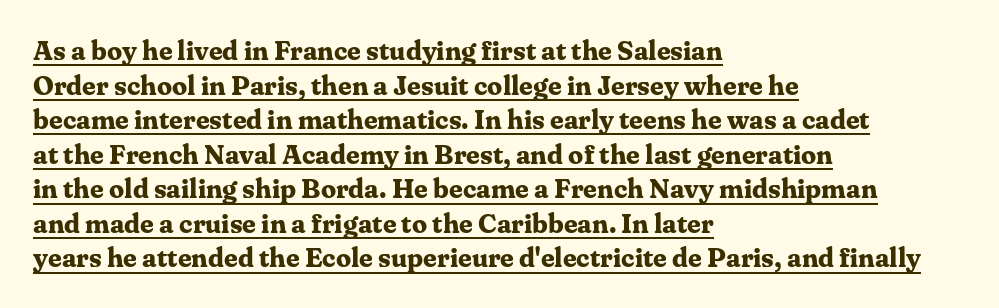
The image shows 27 px bold type, upright; set left-aligned, normal line spacing (1.28x), normal letter spacing, underlined.
